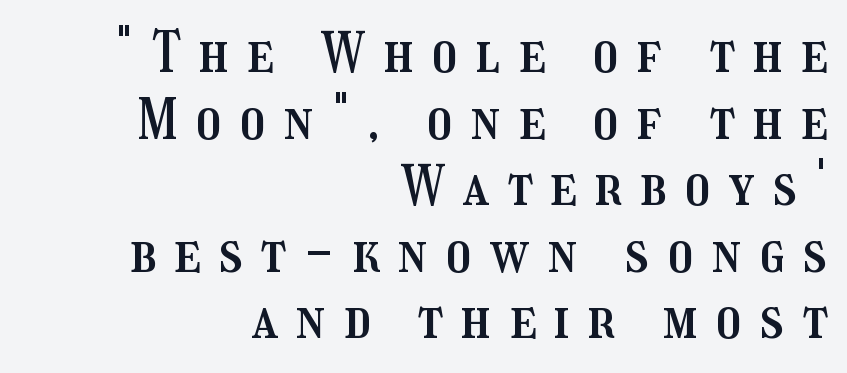
Plain, unruled lines of type. This rendering uses right alignment, leaving the left contour irregular. Characters remain perfectly vertical along every line. Spacing between characters has been opened up far beyond the box default. Here the designer chose a conventional face with non-uniform glyph widths.
